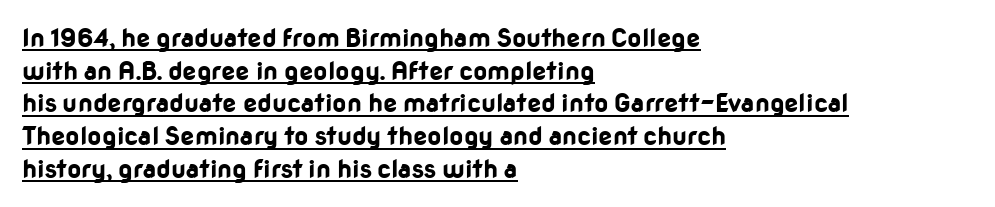
Compared with typical body copy, the letter spacing here is the same. Descenders here cross a horizontal rule under the line. This block has exactly the height ordinary leading produces. A typesetter would mark this as roman, not italic. Students, this is bold: see how much ink each stroke carries.
